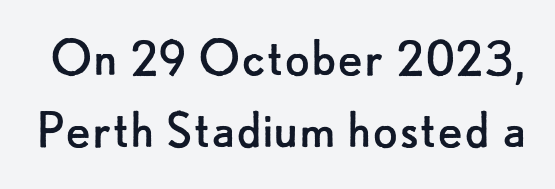
{"serif": "no", "italic": "no", "bold": "no", "weight": "regular", "width": "normal", "stroke_contrast": "low", "x_height": "small", "monospaced": "no", "underline": "no", "line_spacing_ratio": 1.22, "letter_spacing": "normal", "letter_spacing_em": 0.0, "glyph_px": 59}
